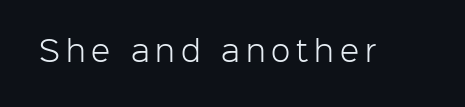
Q: Is the text bold? A: No.
Q: Is the text italic (slanted)? A: No, it is upright.
Q: Is the typeface a serif or a sans-serif typeface? A: Sans-serif.
Q: Is the text underlined? A: No.
Q: Is the spacing between letters normal or unusually wide? A: Unusually wide.
Q: Width (condensed, normal, or wide)? A: Normal.
Q: Stroke contrast? A: Low.
Q: x-height? A: Medium.
Q: Monospaced? A: No.
